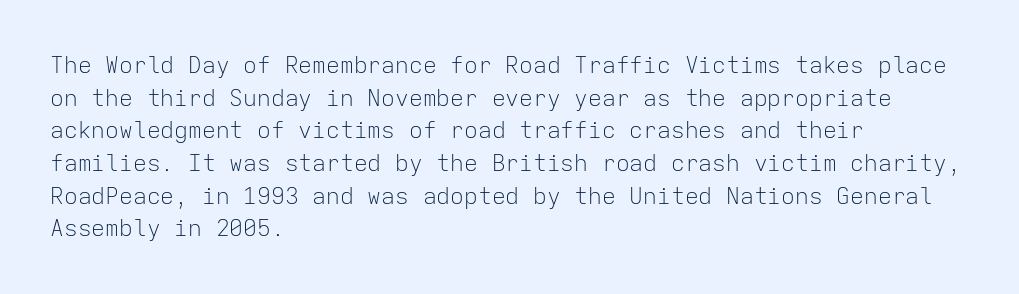
{"italic": "no", "bold": "no", "underline": "no", "align": "left", "line_spacing": "normal", "line_spacing_ratio": 1.42, "letter_spacing": "normal", "letter_spacing_em": 0.0, "glyph_px": 23}
